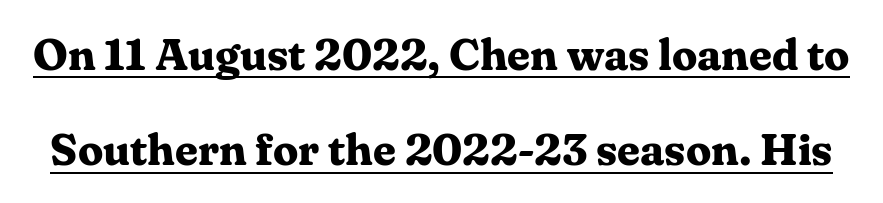
Q: Is the text bold? A: Yes.
Q: Is the text italic (slanted)? A: No, it is upright.
Q: Is the typeface a serif or a sans-serif typeface? A: Serif.
Q: Is the text underlined? A: Yes.
Q: Is the spacing between letters normal or unusually wide? A: Normal.
Q: Is the spacing between lines tight, normal or loose? A: Loose.
Q: Width (condensed, normal, or wide)? A: Normal.
Q: Stroke contrast? A: Medium.
Q: x-height? A: Medium.
Q: Monospaced? A: No.
